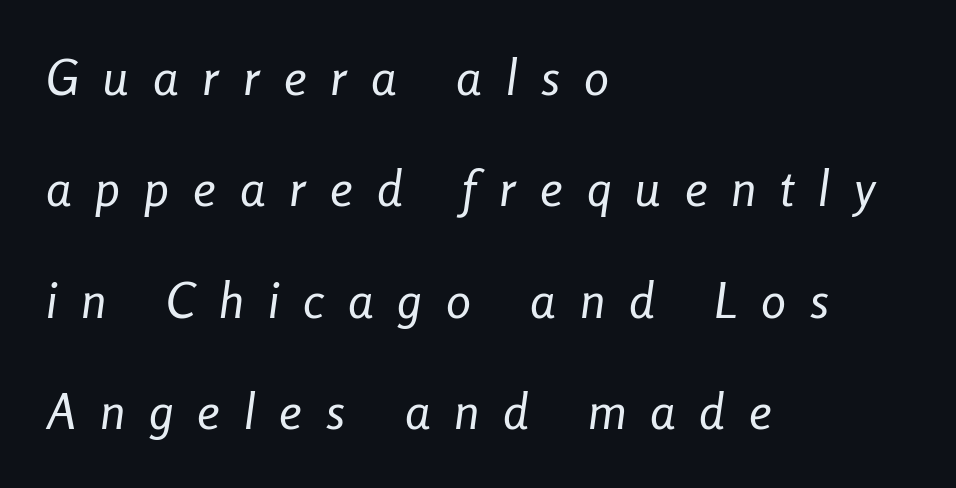
{"italic": "yes", "lean": "right", "slant_degrees": 8, "bold": "no", "weight": "regular", "width": "condensed", "stroke_contrast": "low", "x_height": "medium", "monospaced": "no", "underline": "no", "align": "left", "line_spacing": "loose", "line_spacing_ratio": 2.23, "letter_spacing": "wide", "letter_spacing_em": 0.48, "glyph_px": 50}
